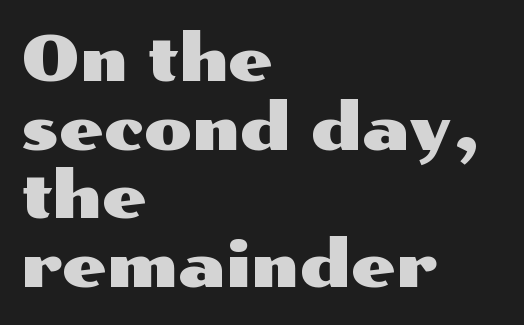
Casual observation: everything's shoved over to the left. No extra tracking has been applied to these lines. The area under the type is left untouched. The letters stand straight up with perfectly vertical stems. Tightly led — the rows are bunched. A typesetter would call this proportional, since set widths differ per character.
